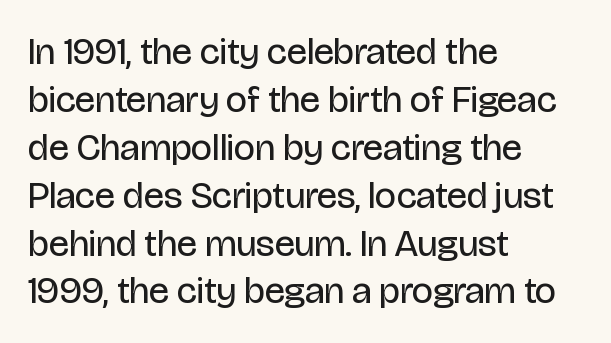
{"serif": "no", "italic": "no", "bold": "no", "weight": "regular", "width": "condensed", "stroke_contrast": "low", "x_height": "large", "monospaced": "no", "underline": "no", "align": "left", "line_spacing": "normal", "line_spacing_ratio": 1.26, "letter_spacing": "normal", "letter_spacing_em": 0.0, "glyph_px": 38}
